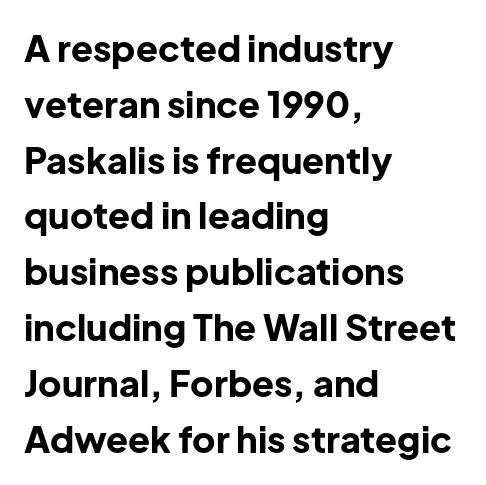
Q: Is the text bold? A: Yes.
Q: Is the text italic (slanted)? A: No, it is upright.
Q: Is the typeface a serif or a sans-serif typeface? A: Sans-serif.
Q: Is the text underlined? A: No.
Q: How is the paragraph aligned? A: Left-aligned.
Q: Is the spacing between letters normal or unusually wide? A: Normal.
Q: Is the spacing between lines tight, normal or loose? A: Normal.
Q: Width (condensed, normal, or wide)? A: Normal.
Q: Stroke contrast? A: Low.
Q: x-height? A: Medium.
Q: Monospaced? A: No.
